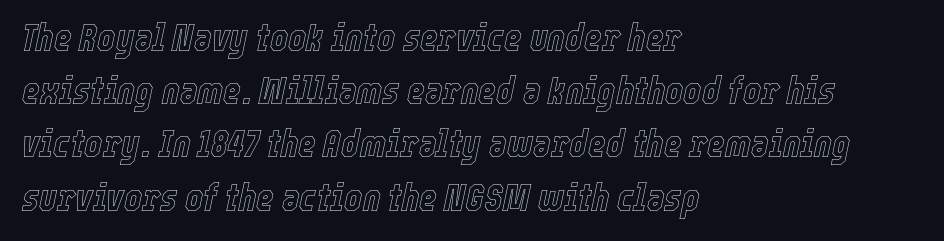
This rendering uses left alignment, leaving the right contour irregular. The letters sit at their default tracking, neither squeezed nor spread. The rendering uses a moderate line-height, typical for paragraphs. Lines of text with bare space underneath.
